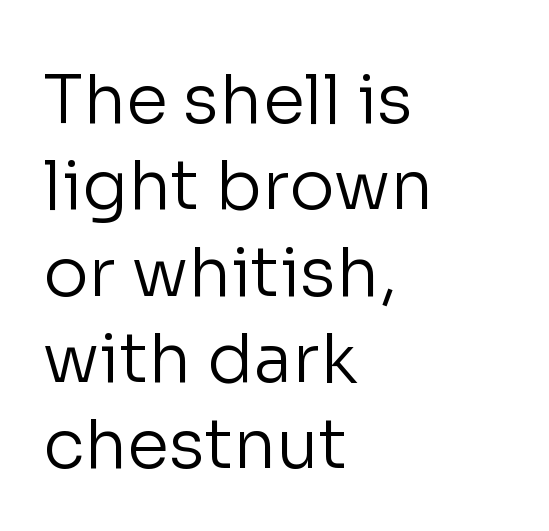
Q: Is the text bold? A: No.
Q: Is the text italic (slanted)? A: No, it is upright.
Q: Is the typeface a serif or a sans-serif typeface? A: Sans-serif.
Q: Is the text underlined? A: No.
Q: How is the paragraph aligned? A: Left-aligned.
Q: Is the spacing between letters normal or unusually wide? A: Normal.
Q: Is the spacing between lines tight, normal or loose? A: Normal.
Q: Width (condensed, normal, or wide)? A: Normal.
Q: Stroke contrast? A: Low.
Q: x-height? A: Medium.
Q: Monospaced? A: No.
